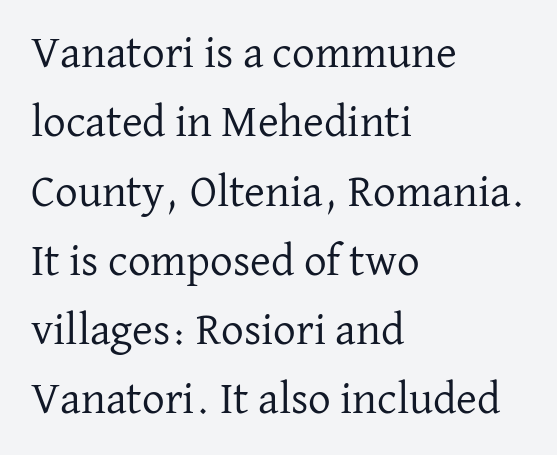
Q: Is the text bold? A: No.
Q: Is the text italic (slanted)? A: No, it is upright.
Q: Is the typeface a serif or a sans-serif typeface? A: Serif.
Q: Is the text underlined? A: No.
Q: How is the paragraph aligned? A: Left-aligned.
Q: Is the spacing between letters normal or unusually wide? A: Normal.
Q: Is the spacing between lines tight, normal or loose? A: Normal.
Q: Width (condensed, normal, or wide)? A: Normal.
Q: Stroke contrast? A: Low.
Q: x-height? A: Medium.
Q: Monospaced? A: No.
